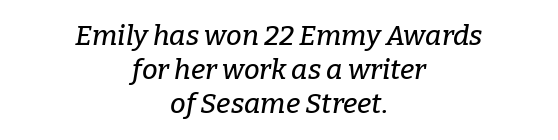
Q: Is the text italic (slanted)? A: Yes, it leans right by about 9 degrees.
Q: Is the typeface a serif or a sans-serif typeface? A: Serif.
Q: Is the text underlined? A: No.
Q: How is the paragraph aligned? A: Centered.
Q: Is the spacing between letters normal or unusually wide? A: Normal.
Q: Width (condensed, normal, or wide)? A: Normal.
Q: Stroke contrast? A: Low.
Q: x-height? A: Medium.
Q: Monospaced? A: No.
